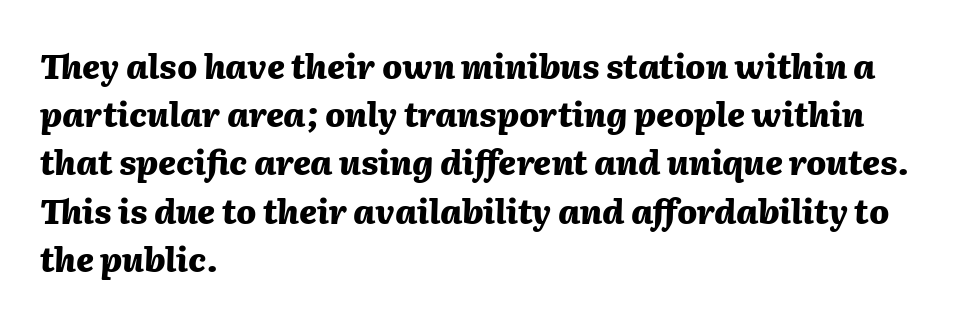
{"italic": "yes", "lean": "right", "slant_degrees": 2, "bold": "yes", "weight": "heavy", "width": "normal", "stroke_contrast": "medium", "x_height": "medium", "monospaced": "no", "underline": "no", "align": "left", "line_spacing": "normal", "line_spacing_ratio": 1.46, "letter_spacing": "normal", "letter_spacing_em": 0.0, "glyph_px": 33}
